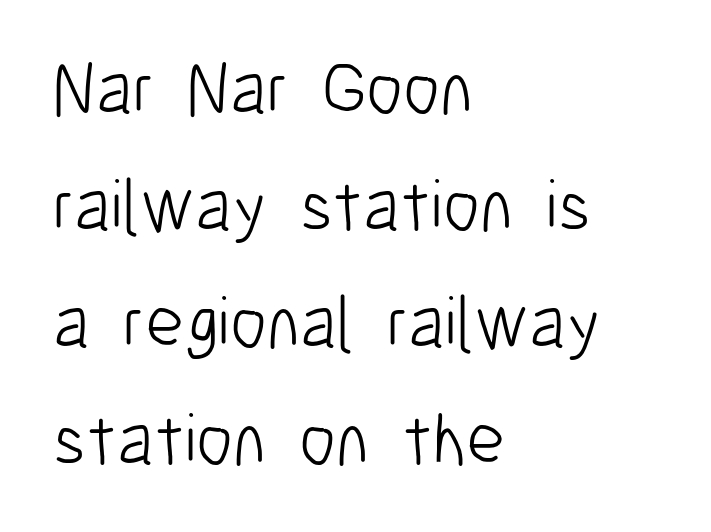
Q: Is the text bold? A: No.
Q: Is the text italic (slanted)? A: No, it is upright.
Q: Is the typeface a serif or a sans-serif typeface? A: Sans-serif.
Q: Is the text underlined? A: No.
Q: How is the paragraph aligned? A: Left-aligned.
Q: Is the spacing between letters normal or unusually wide? A: Normal.
Q: Is the spacing between lines tight, normal or loose? A: Normal.
Q: Width (condensed, normal, or wide)? A: Condensed.
Q: Stroke contrast? A: Low.
Q: x-height? A: Medium.
Q: Monospaced? A: No.
